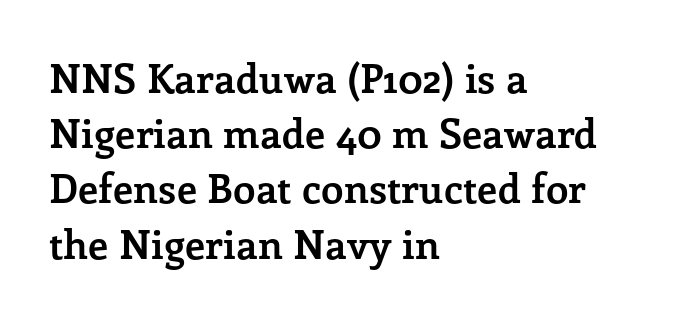
This sample uses an upright cut, with every glyph sitting square on the baseline. These lines sit exactly where default settings would place them. Looks like regular typesetting: each glyph gets only the width it needs. The glyphs have the mass of a bold cut. The area under the type is left untouched. Serifs: yes, visible at the terminals of the letterforms.
